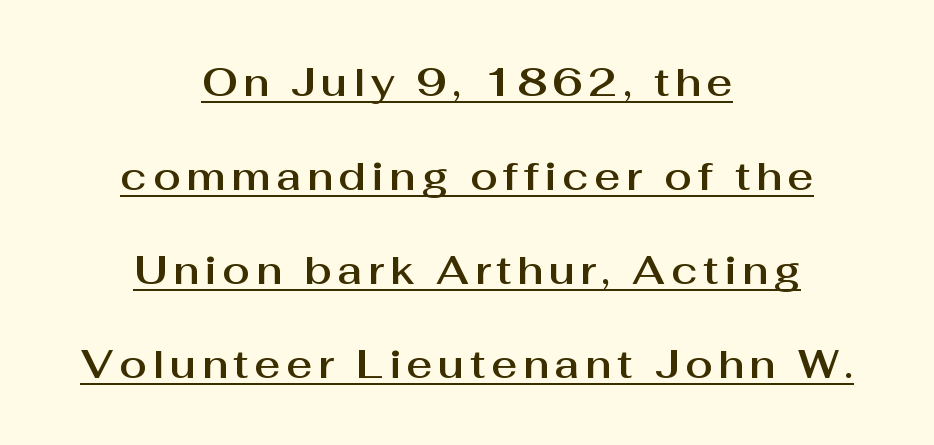
Q: Is the text italic (slanted)? A: No, it is upright.
Q: Is the typeface a serif or a sans-serif typeface? A: Sans-serif.
Q: Is the text underlined? A: Yes.
Q: How is the paragraph aligned? A: Centered.
Q: Is the spacing between lines tight, normal or loose? A: Loose.
Q: Width (condensed, normal, or wide)? A: Normal.
Q: Stroke contrast? A: Medium.
Q: x-height? A: Medium.
Q: Monospaced? A: No.
